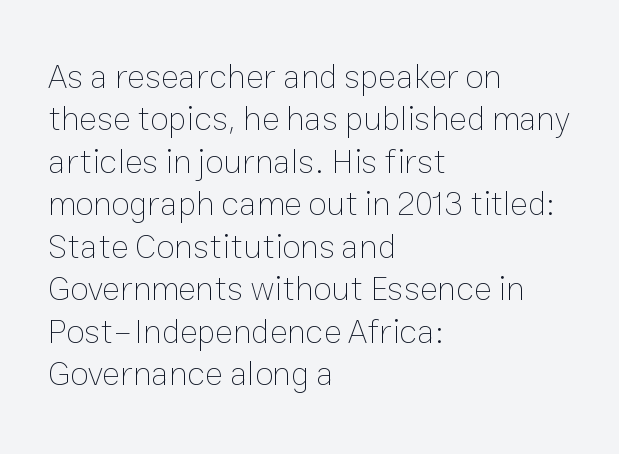
A typesetter would call this proportional, since set widths differ per character. Which margin do the lines hug? The left one — the right edge is uneven. This block has exactly the height ordinary leading produces. Letters rest on an invisible, unmarked baseline.
